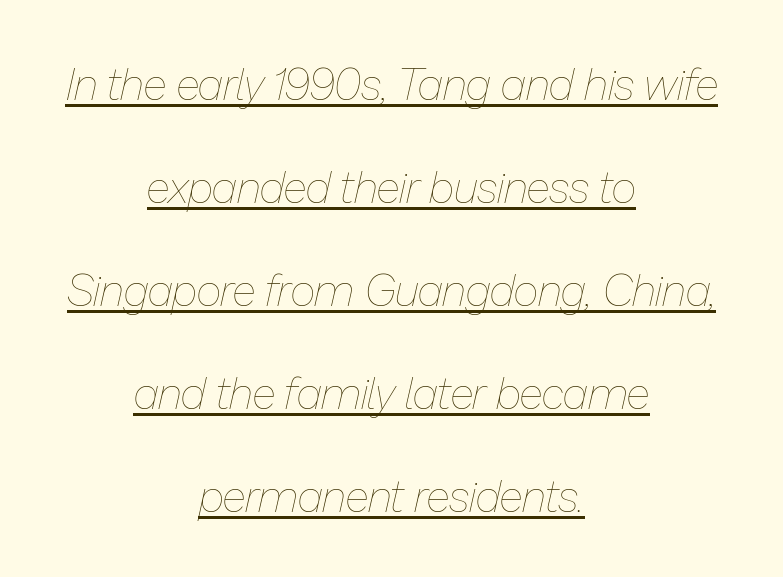
The image shows 44 px thin type, italic (leaning right); set centered, loose line spacing (2.34x), normal letter spacing, underlined; low stroke contrast and a medium x-height.
